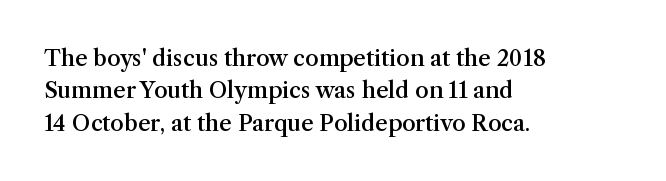
{"italic": "no", "bold": "semi", "underline": "no", "align": "left", "line_spacing": "normal", "line_spacing_ratio": 1.47, "letter_spacing": "normal", "letter_spacing_em": 0.0, "glyph_px": 22}
